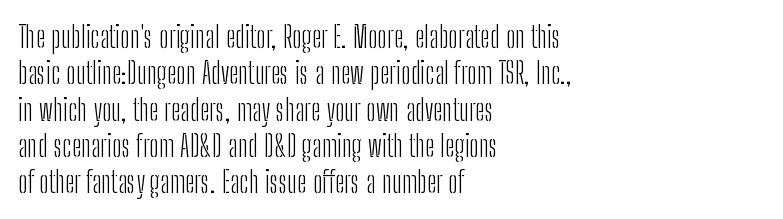
Q: Is the text bold? A: No.
Q: Is the text italic (slanted)? A: No, it is upright.
Q: Is the typeface a serif or a sans-serif typeface? A: Sans-serif.
Q: Is the text underlined? A: No.
Q: How is the paragraph aligned? A: Left-aligned.
Q: Is the spacing between letters normal or unusually wide? A: Normal.
Q: Width (condensed, normal, or wide)? A: Condensed.
Q: Stroke contrast? A: Low.
Q: x-height? A: Medium.
Q: Monospaced? A: No.
